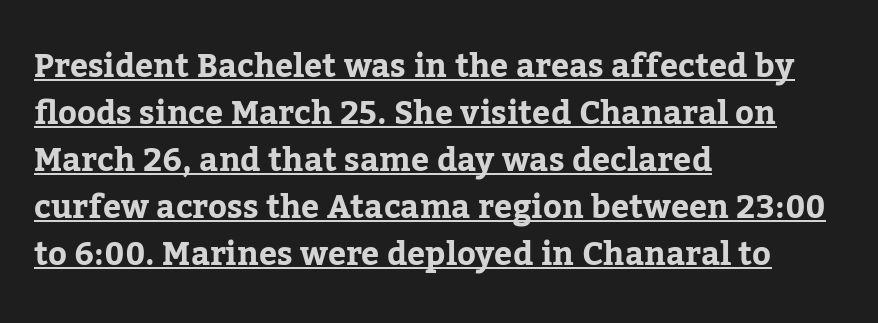
Leading matches the norm, producing a regular column. The characters display serif detailing at their extremities. This sample is left-justified, so line endings fall wherever the words run out. Varying glyph widths throughout — classic text-font behaviour. Every stem runs plumb, perpendicular to the baseline. The letterforms sit shoulder to shoulder at normal distance.
